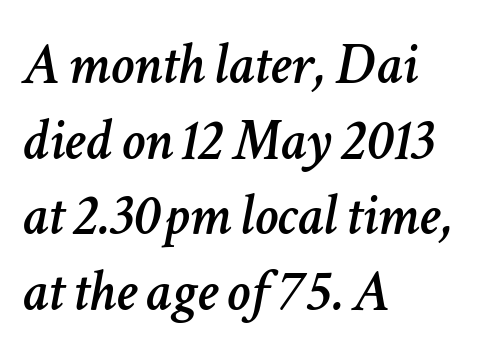
{"italic": "yes", "lean": "right", "slant_degrees": 11, "width": "normal", "stroke_contrast": "low", "x_height": "medium", "monospaced": "no", "underline": "no", "align": "left", "line_spacing": "normal", "line_spacing_ratio": 1.28, "letter_spacing": "normal", "letter_spacing_em": 0.0, "glyph_px": 59}
